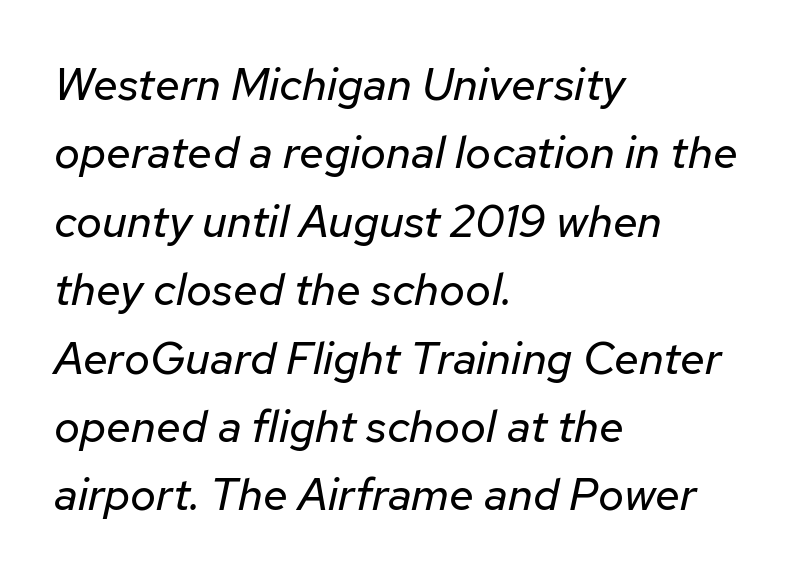
Q: Is the text bold? A: No.
Q: Is the text italic (slanted)? A: Yes, it leans right by about 12 degrees.
Q: Is the text underlined? A: No.
Q: How is the paragraph aligned? A: Left-aligned.
Q: Is the spacing between letters normal or unusually wide? A: Normal.
Q: Is the spacing between lines tight, normal or loose? A: Normal.
Q: Width (condensed, normal, or wide)? A: Normal.
Q: Stroke contrast? A: Low.
Q: x-height? A: Medium.
Q: Monospaced? A: No.
